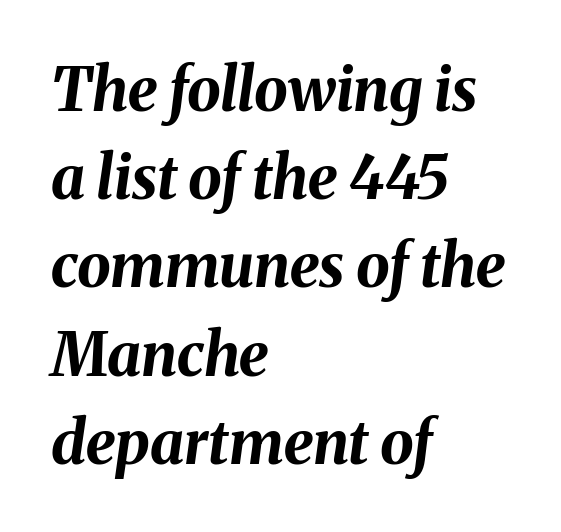
A normal amount of white space separates one row of letters from the next. A bare baseline throughout the passage. This rendering leaves character spacing at its baseline value. The glyphs have the mass of a bold cut.
